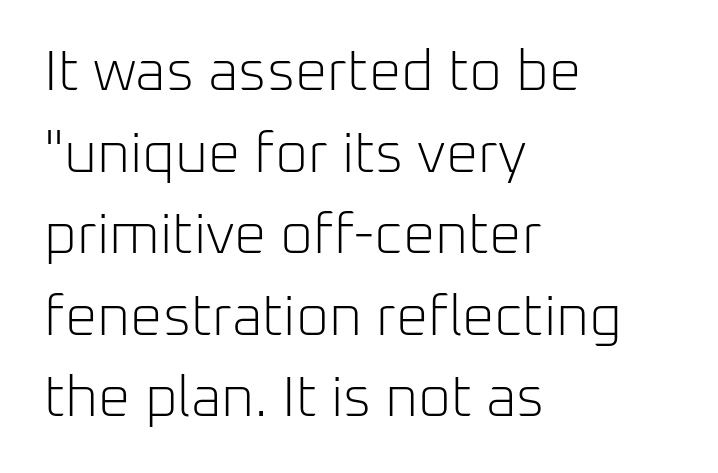
{"serif": "no", "italic": "no", "bold": "no", "weight": "light", "width": "normal", "stroke_contrast": "low", "x_height": "medium", "monospaced": "no", "underline": "no", "align": "left", "line_spacing": "normal", "line_spacing_ratio": 1.43, "letter_spacing": "normal", "letter_spacing_em": 0.0, "glyph_px": 57}
